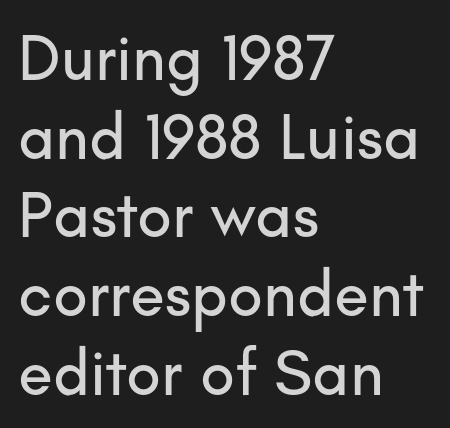
{"serif": "no", "italic": "no", "width": "normal", "stroke_contrast": "low", "x_height": "small", "monospaced": "no", "underline": "no", "align": "left", "line_spacing_ratio": 1.23, "letter_spacing": "normal", "letter_spacing_em": 0.0, "glyph_px": 64}
